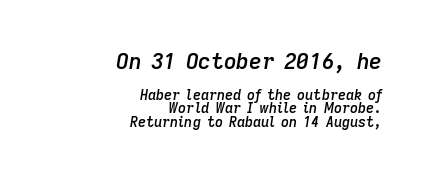
This is moderately heavy type, rendered in semibold. Larger block? The one above; the one below is distinctly smaller. These lines were composed using italics. No word sits above an underline.
